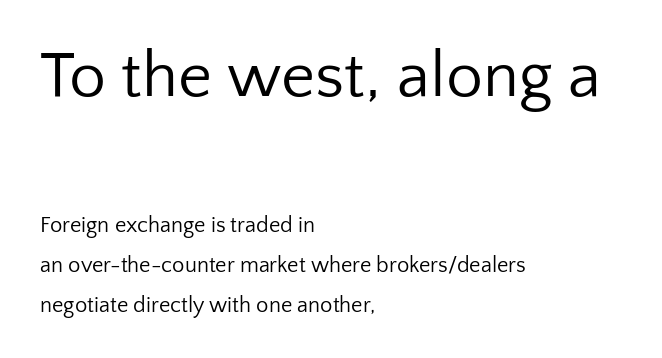
The image shows 66 px regular-weight sans-serif type, upright; set left-aligned, line spacing 1.82x, normal letter spacing, not underlined; the first (top) block is 3.0x larger; low stroke contrast and a medium x-height.
